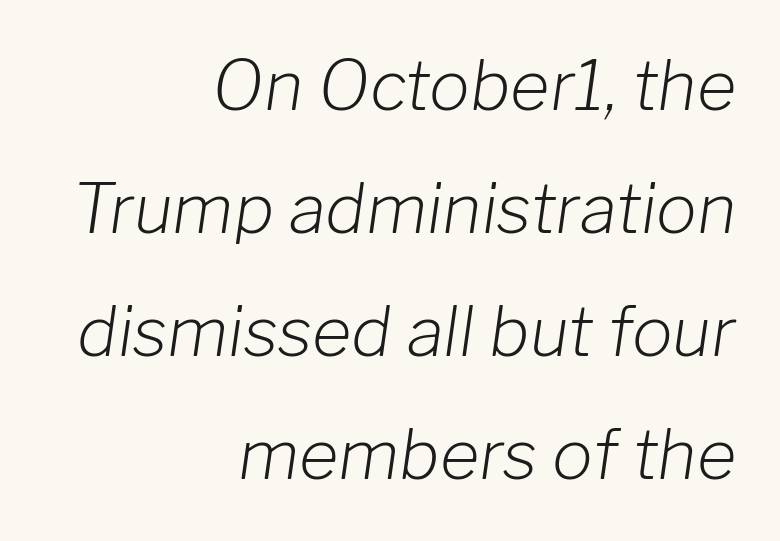
Q: Is the text bold? A: No.
Q: Is the text italic (slanted)? A: Yes, it leans right by about 8 degrees.
Q: Is the text underlined? A: No.
Q: How is the paragraph aligned? A: Right-aligned.
Q: Is the spacing between letters normal or unusually wide? A: Normal.
Q: Width (condensed, normal, or wide)? A: Normal.
Q: Stroke contrast? A: Low.
Q: x-height? A: Medium.
Q: Monospaced? A: No.
